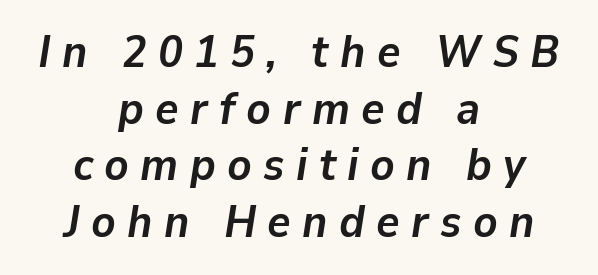
{"italic": "yes", "lean": "right", "slant_degrees": 9, "bold": "yes", "weight": "semibold", "width": "normal", "stroke_contrast": "low", "x_height": "medium", "monospaced": "no", "underline": "no", "align": "center", "line_spacing": "normal", "line_spacing_ratio": 1.26, "letter_spacing": "wide", "letter_spacing_em": 0.25, "glyph_px": 45}
